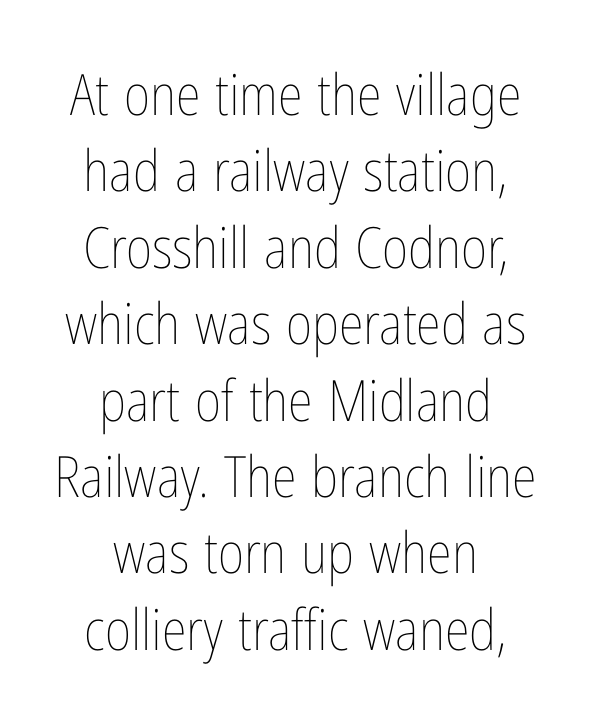
A typesetter would call this proportional, since set widths differ per character. The words here are not underlined. Alignment: centered. This sample keeps an unexceptional amount of space between lines. Stems here are at most as thick as an everyday book face.
